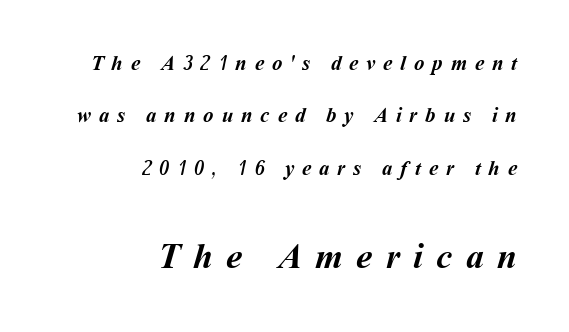
{"bold": "yes", "weight": "semibold", "width": "normal", "stroke_contrast": "medium", "x_height": "medium", "monospaced": "no", "underline": "no", "align": "right", "line_spacing": "loose", "line_spacing_ratio": 2.49, "letter_spacing": "wide", "letter_spacing_em": 0.37, "larger_block": "second", "size_ratio": 1.71, "glyph_px": 36}
